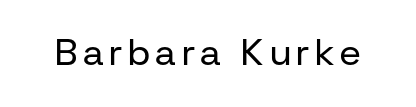
The specimen reads as upright at a glance. On a weight scale, this lands at 450 or below. The letters carry no serifs — their stems end cleanly without finishing strokes. Type without underlining. Looks like regular typesetting: each glyph gets only the width it needs.
